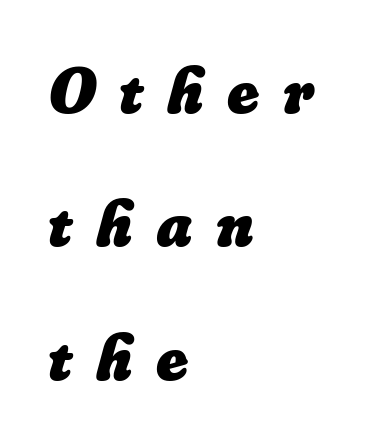
{"italic": "yes", "lean": "right", "slant_degrees": 16, "bold": "yes", "weight": "heavy", "width": "normal", "stroke_contrast": "low", "x_height": "small", "monospaced": "no", "underline": "no", "align": "left", "line_spacing": "loose", "line_spacing_ratio": 2.02, "letter_spacing": "wide", "letter_spacing_em": 0.36, "glyph_px": 66}
